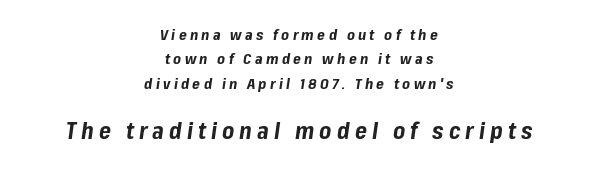
Reading down the column, the eye jumps a familiar distance to each next line. Any mark beneath the type? The region is blank. The following chunk of copy outweighs the initial chunk in type size. The setting favours the middle, as headings and verse often do. Quick note: italic.
